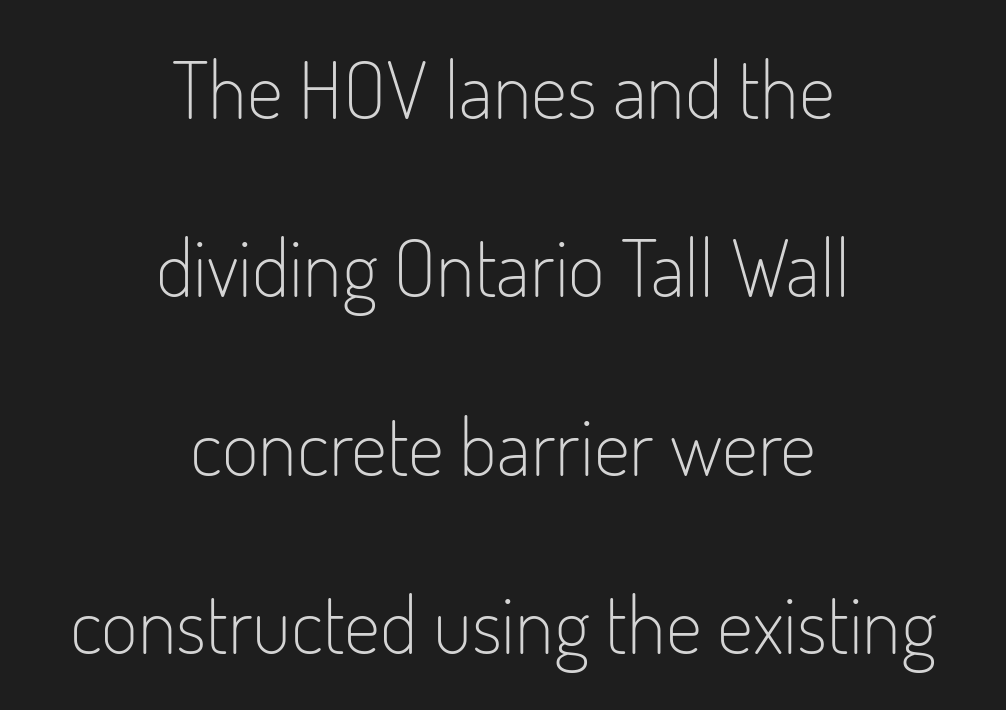
The image shows 80 px light, condensed sans-serif type, upright; set centered, loose line spacing (2.23x), normal letter spacing, not underlined; low stroke contrast and a small x-height.
